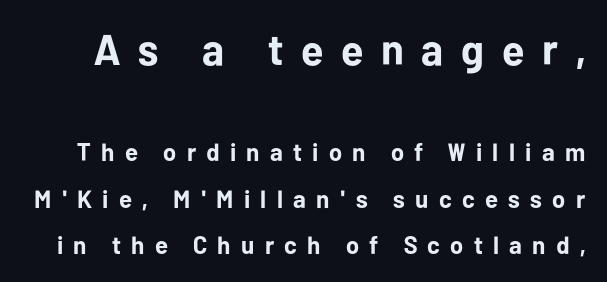
No italicization has been applied; the sample stays upright. Type without underlining. The passage shown begins with its larger block and ends with its smaller one. Bold? Absolutely — the strokes are thick and heavy.
